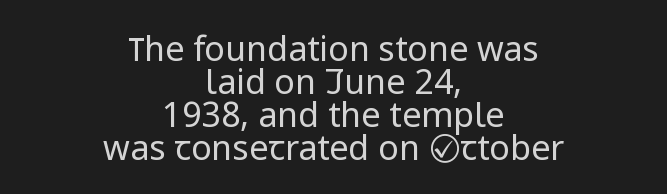
{"serif": "no", "italic": "no", "bold": "no", "weight": "regular", "width": "normal", "stroke_contrast": "low", "x_height": "medium", "monospaced": "no", "underline": "no", "align": "center", "line_spacing": "tight", "line_spacing_ratio": 0.97, "letter_spacing": "normal", "letter_spacing_em": 0.0, "glyph_px": 34}
